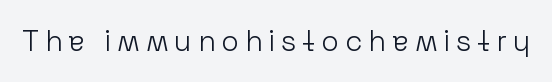
The image shows 29 px light sans-serif type, upright; set unusually wide letter spacing (+0.2 em), not underlined; low stroke contrast and a medium x-height.
